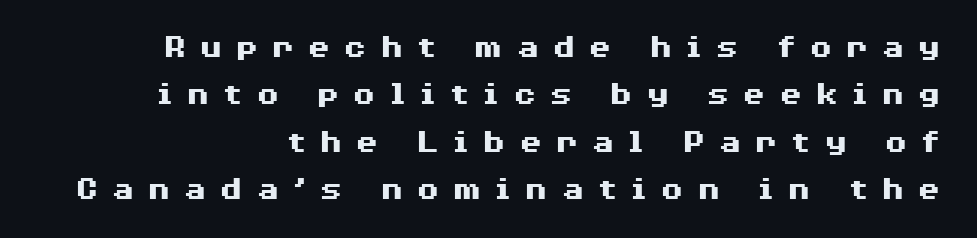
The image shows 34 px heavy, wide sans-serif type, upright; set right-aligned, normal line spacing (1.39x), unusually wide letter spacing (+0.37 em), not underlined; medium stroke contrast and a medium x-height.
